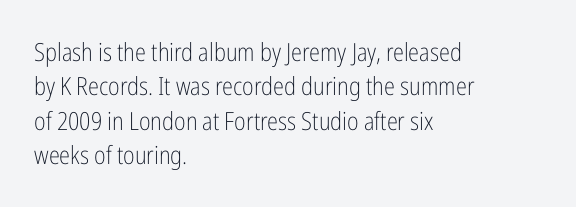
{"italic": "no", "bold": "no", "underline": "no", "align": "left", "line_spacing": "normal", "line_spacing_ratio": 1.38, "letter_spacing": "normal", "letter_spacing_em": 0.0, "glyph_px": 25}
